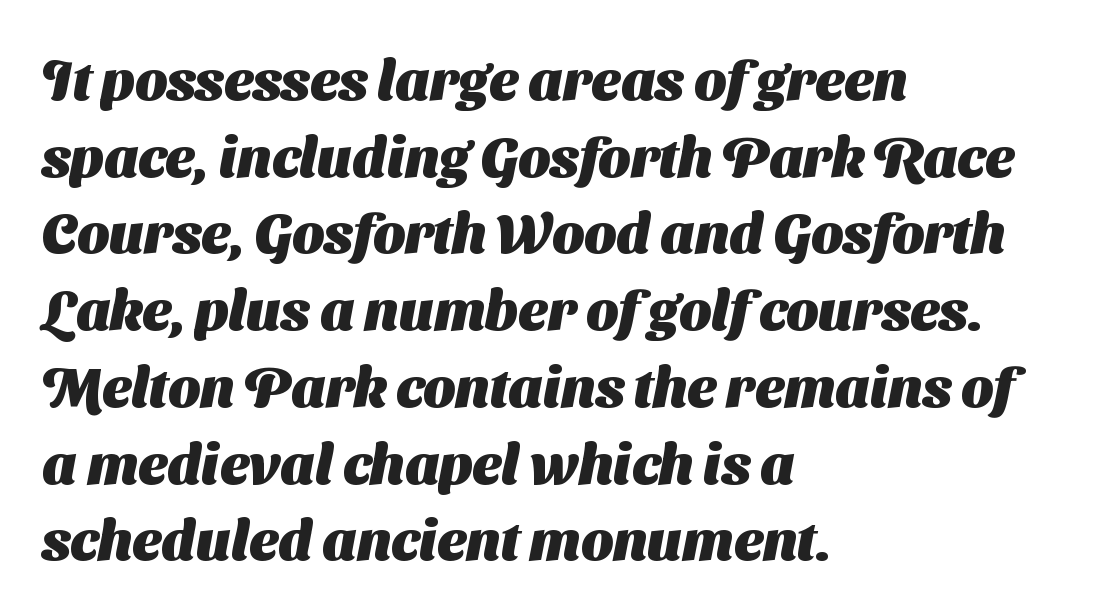
Q: Is the text bold? A: Yes.
Q: Is the typeface a serif or a sans-serif typeface? A: Sans-serif.
Q: Is the text underlined? A: No.
Q: How is the paragraph aligned? A: Left-aligned.
Q: Is the spacing between letters normal or unusually wide? A: Normal.
Q: Is the spacing between lines tight, normal or loose? A: Normal.
Q: Width (condensed, normal, or wide)? A: Normal.
Q: Stroke contrast? A: Medium.
Q: x-height? A: Medium.
Q: Monospaced? A: No.
